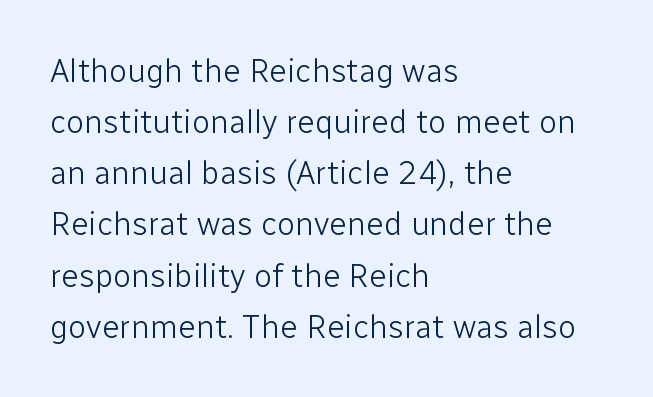
Each letter keeps its own natural width here, so spacing adapts to shape. Horizontally, the lines are justified to the leading edge only. The type sits square on the baseline with zero lean. Glance below the letters and you will spot only blank space.
